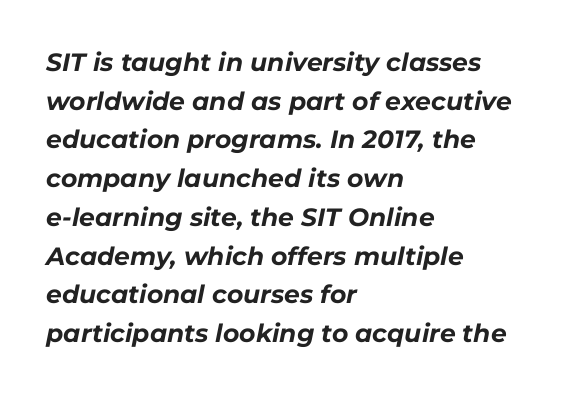
Glyph-to-glyph distance matches everyday printed text. Notice how the passage keeps a crisp vertical edge on the left only. The typography opts for an oblique posture over an upright one. What weight is shown? A full bold with thick strokes.
